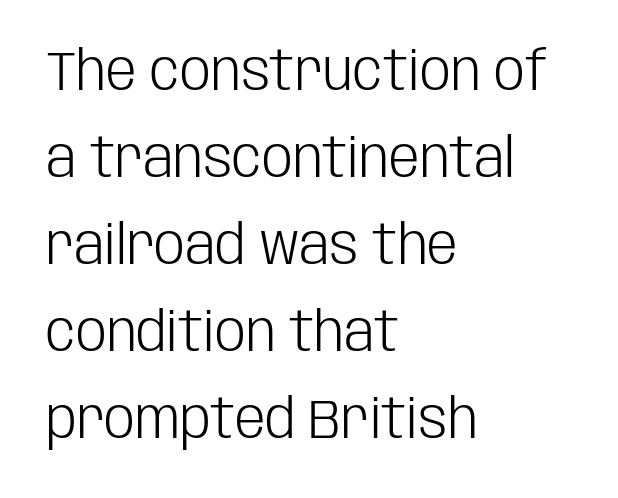
Q: Is the text bold? A: No.
Q: Is the text italic (slanted)? A: No, it is upright.
Q: Is the typeface a serif or a sans-serif typeface? A: Sans-serif.
Q: Is the text underlined? A: No.
Q: How is the paragraph aligned? A: Left-aligned.
Q: Is the spacing between letters normal or unusually wide? A: Normal.
Q: Is the spacing between lines tight, normal or loose? A: Normal.
Q: Width (condensed, normal, or wide)? A: Condensed.
Q: Stroke contrast? A: Low.
Q: x-height? A: Large.
Q: Monospaced? A: No.
